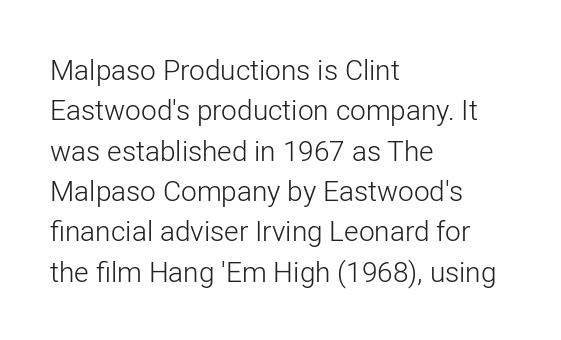
Q: Is the text bold? A: No.
Q: Is the text italic (slanted)? A: No, it is upright.
Q: Is the typeface a serif or a sans-serif typeface? A: Sans-serif.
Q: Is the text underlined? A: No.
Q: How is the paragraph aligned? A: Left-aligned.
Q: Is the spacing between letters normal or unusually wide? A: Normal.
Q: Is the spacing between lines tight, normal or loose? A: Normal.
Q: Width (condensed, normal, or wide)? A: Normal.
Q: Stroke contrast? A: Low.
Q: x-height? A: Medium.
Q: Monospaced? A: No.
